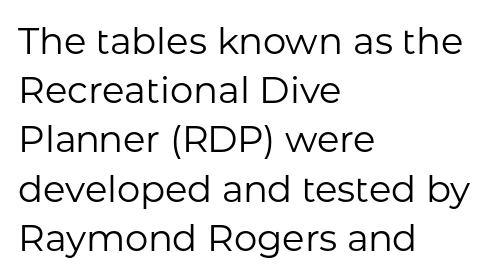
{"serif": "no", "italic": "no", "bold": "no", "weight": "regular", "width": "normal", "stroke_contrast": "low", "x_height": "medium", "monospaced": "no", "underline": "no", "align": "left", "line_spacing": "normal", "line_spacing_ratio": 1.33, "letter_spacing": "normal", "letter_spacing_em": 0.0, "glyph_px": 37}
